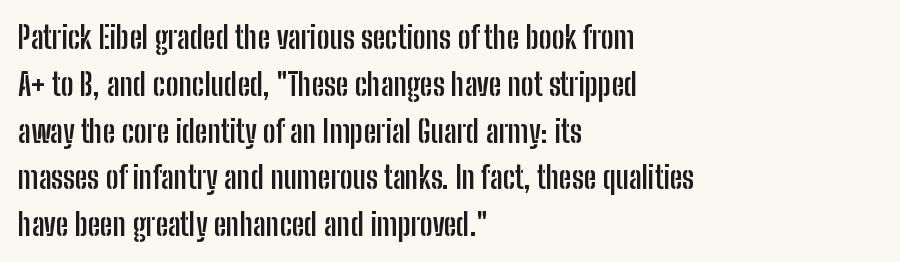
The image shows 31 px semibold, condensed sans-serif type, upright; set left-aligned, normal line spacing (1.51x), normal letter spacing, not underlined; low stroke contrast and a medium x-height.
